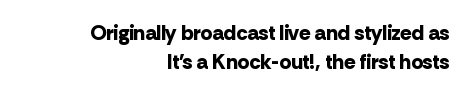
Q: Is the text bold? A: Yes.
Q: Is the text italic (slanted)? A: No, it is upright.
Q: Is the text underlined? A: No.
Q: How is the paragraph aligned? A: Right-aligned.
Q: Is the spacing between letters normal or unusually wide? A: Normal.
Q: Is the spacing between lines tight, normal or loose? A: Normal.
